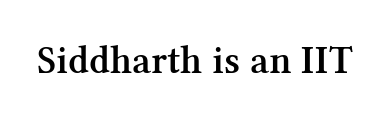
Honestly, the letter spacing is just normal — you wouldn't notice it. Think of a printed novel: that variable character pitch is what you see here. Is the type bold? Partly — it's a semibold, heavier than regular but not fully bold. Letterform terminals end in serifs throughout the passage. Descenders are the only things crossing below the line.
